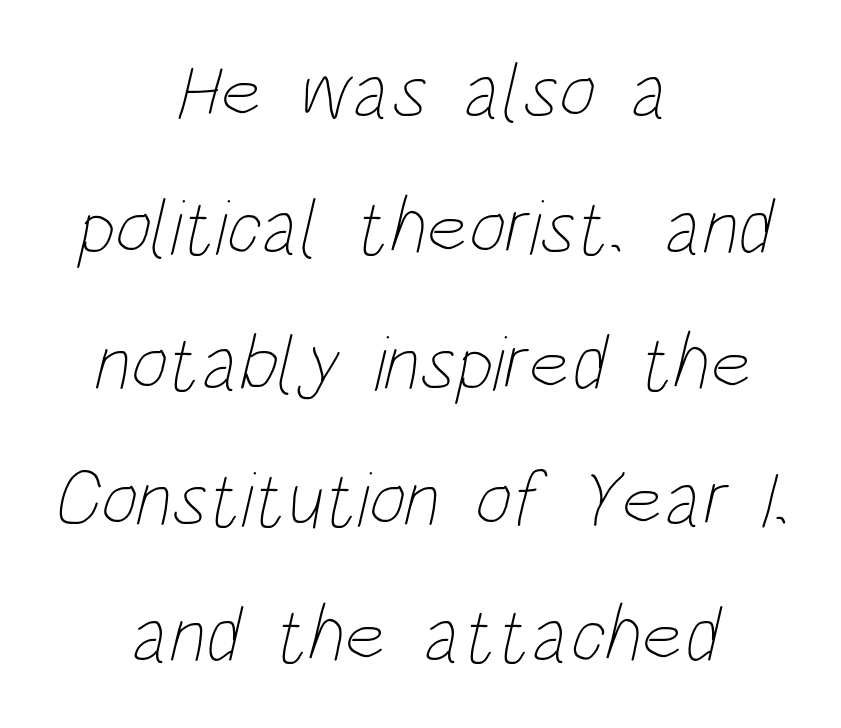
The image shows 79 px thin, condensed type; set centered, line spacing 1.72x, normal letter spacing, not underlined; low stroke contrast and a large x-height.
